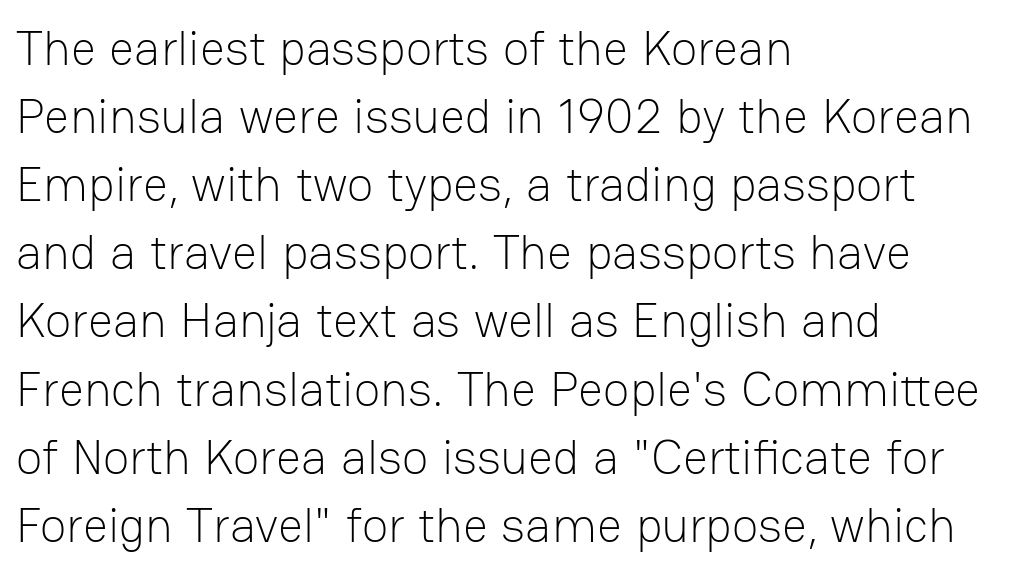
The image shows 49 px light sans-serif type, upright; set left-aligned, normal line spacing (1.39x), normal letter spacing, not underlined; low stroke contrast and a medium x-height.
